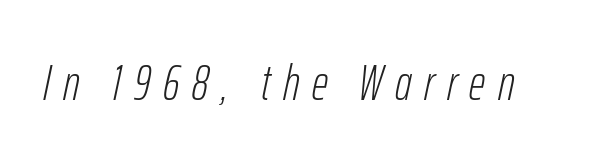
Q: Is the text bold? A: No.
Q: Is the text italic (slanted)? A: Yes, it leans right by about 12 degrees.
Q: Is the text underlined? A: No.
Q: Is the spacing between letters normal or unusually wide? A: Unusually wide.
Q: Width (condensed, normal, or wide)? A: Condensed.
Q: Stroke contrast? A: Low.
Q: x-height? A: Medium.
Q: Monospaced? A: No.
